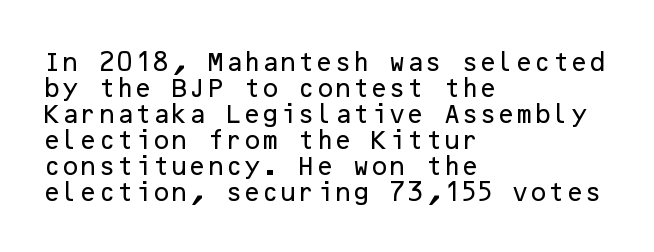
The typesetter chose a ragged-right arrangement here. The type sits square on the baseline with zero lean. There is no visible air inserted between adjacent glyphs. Has an underline been added? It has not.
